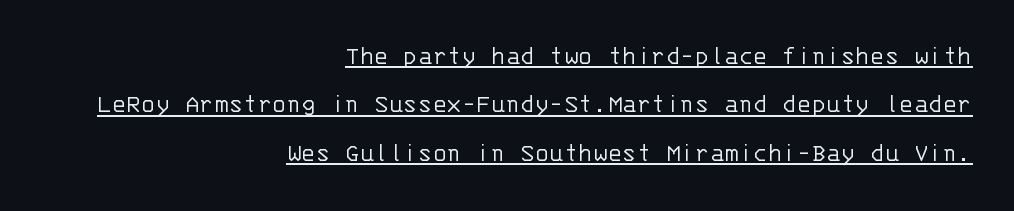
Q: Is the text bold? A: No.
Q: Is the text italic (slanted)? A: No, it is upright.
Q: Is the text underlined? A: Yes.
Q: How is the paragraph aligned? A: Right-aligned.
Q: Is the spacing between letters normal or unusually wide? A: Normal.
